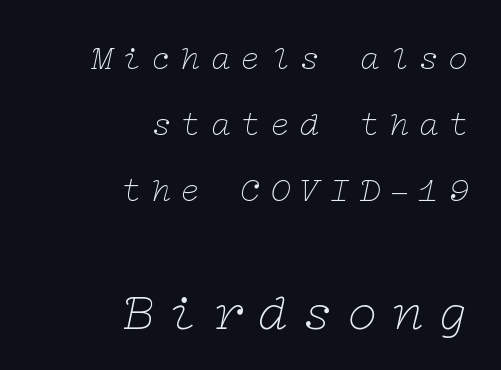
In terms of letterform style, serifs are clearly present. The axis of the letterforms is tilted away from vertical. If you drew a ruler down the right edge, every line would touch it. Descenders are the only things crossing below the line. Which chunk is bigger? The second one — the bottom block dwarfs the top. Observe the wide spacing: letters keep a clear distance from each other.
